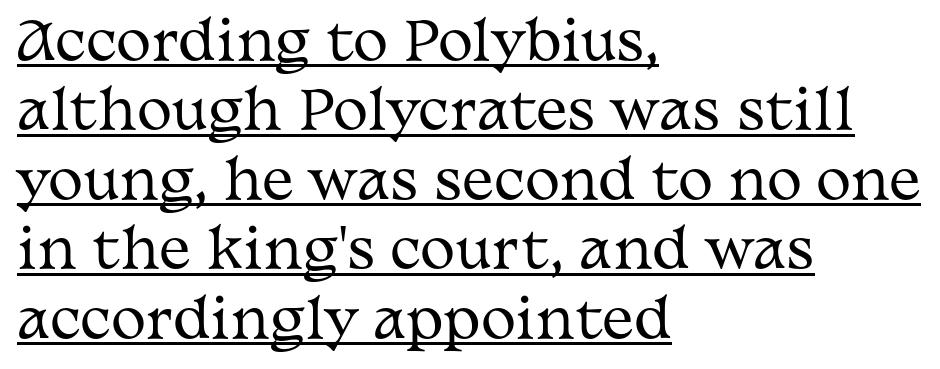
Alignment: flush left. It's the straight-up-and-down kind of type. The font family rendered here belongs to the serif group. Each letter keeps its own natural width here, so spacing adapts to shape. The words here are underlined. Compared with typical body copy, the letter spacing here is the same.
